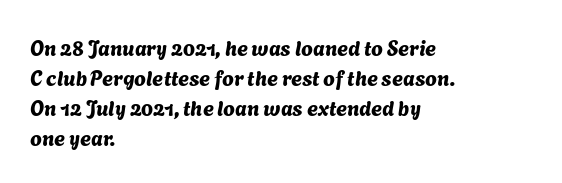
Nobody touched the tracking dial on this one. If you drew a ruler down the left edge, every line would touch it. Quick note: interline space is typical. A clean baseline with only descenders dipping below it.
